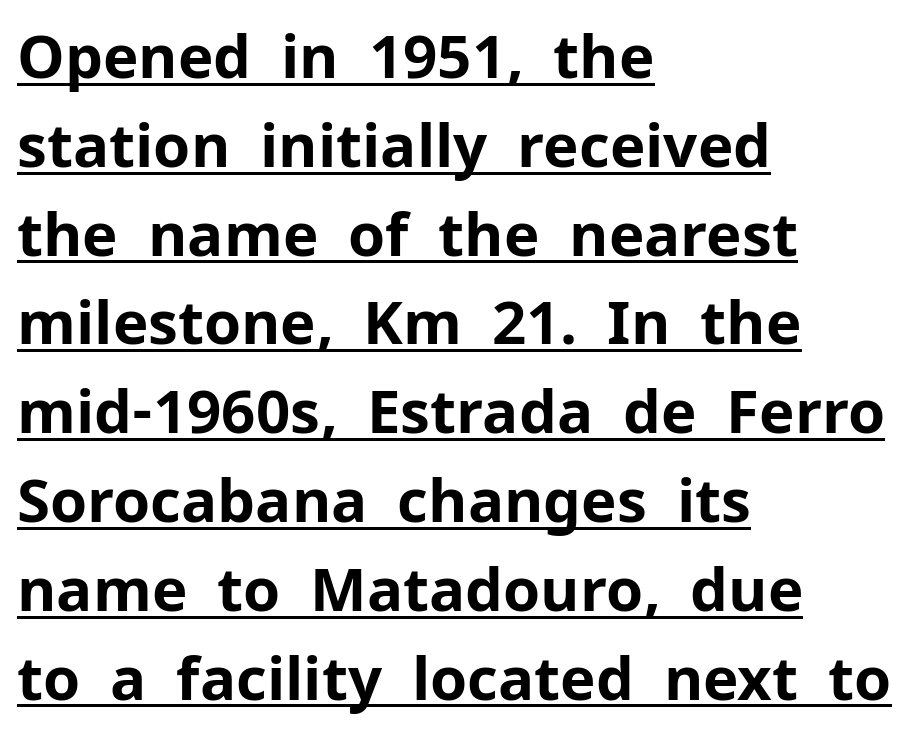
{"serif": "no", "italic": "no", "bold": "yes", "weight": "bold", "width": "normal", "stroke_contrast": "low", "x_height": "medium", "monospaced": "no", "underline": "yes", "align": "left", "line_spacing": "normal", "line_spacing_ratio": 1.48, "letter_spacing": "normal", "letter_spacing_em": 0.0, "glyph_px": 60}
